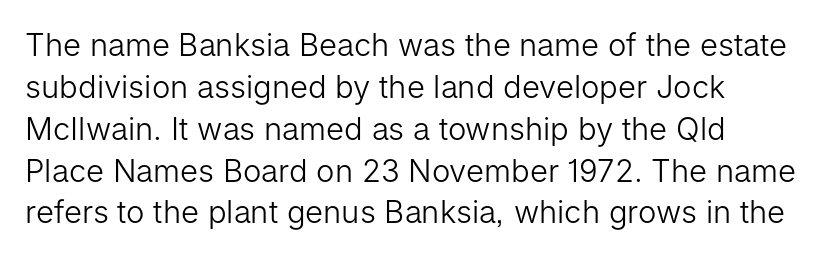
The image shows 31 px light sans-serif type, upright; set normal line spacing (1.35x), normal letter spacing, not underlined; low stroke contrast and a medium x-height.
